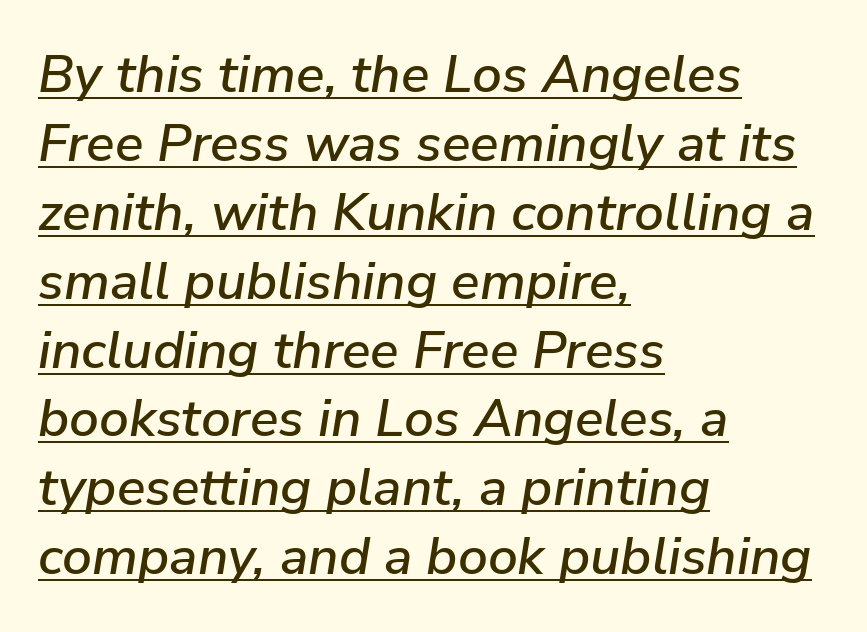
{"italic": "yes", "lean": "right", "slant_degrees": 9, "width": "normal", "stroke_contrast": "low", "x_height": "medium", "monospaced": "no", "underline": "yes", "align": "left", "line_spacing": "normal", "line_spacing_ratio": 1.3, "letter_spacing": "normal", "letter_spacing_em": 0.0, "glyph_px": 53}
